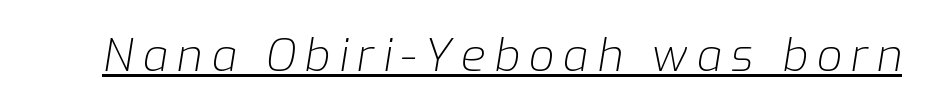
{"italic": "yes", "lean": "right", "slant_degrees": 9, "bold": "no", "weight": "light", "width": "normal", "stroke_contrast": "low", "x_height": "medium", "monospaced": "no", "underline": "yes", "letter_spacing": "wide", "letter_spacing_em": 0.2, "glyph_px": 45}
